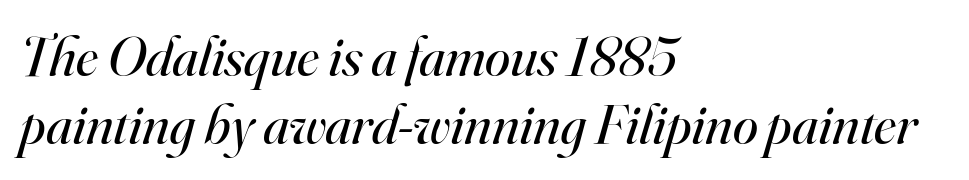
Q: Is the text bold? A: No.
Q: Is the text italic (slanted)? A: Yes, it leans right by about 16 degrees.
Q: Is the typeface a serif or a sans-serif typeface? A: Serif.
Q: Is the text underlined? A: No.
Q: How is the paragraph aligned? A: Left-aligned.
Q: Is the spacing between letters normal or unusually wide? A: Normal.
Q: Width (condensed, normal, or wide)? A: Normal.
Q: Stroke contrast? A: High.
Q: x-height? A: Small.
Q: Monospaced? A: No.
